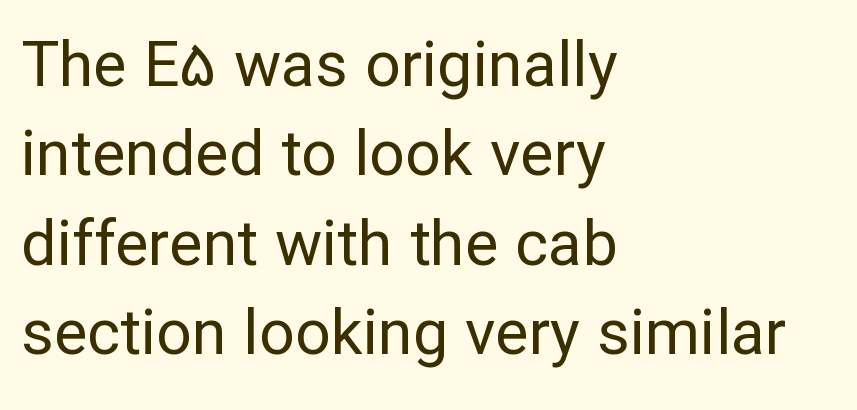
Q: Is the text bold? A: No.
Q: Is the text italic (slanted)? A: No, it is upright.
Q: Is the typeface a serif or a sans-serif typeface? A: Sans-serif.
Q: Is the text underlined? A: No.
Q: How is the paragraph aligned? A: Left-aligned.
Q: Is the spacing between letters normal or unusually wide? A: Normal.
Q: Is the spacing between lines tight, normal or loose? A: Normal.
Q: Width (condensed, normal, or wide)? A: Normal.
Q: Stroke contrast? A: Low.
Q: x-height? A: Medium.
Q: Monospaced? A: No.
